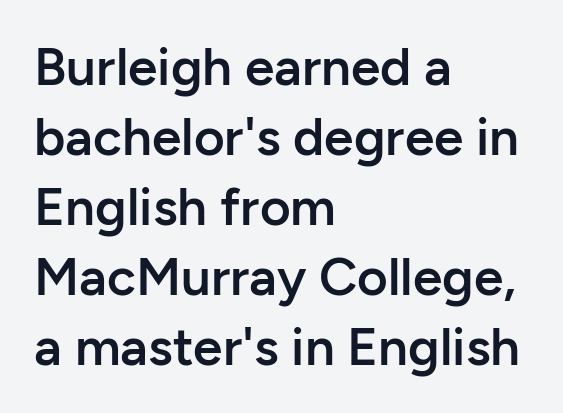
The image shows 53 px semibold sans-serif type, upright; set left-aligned, normal line spacing (1.32x), normal letter spacing, not underlined; low stroke contrast and a medium x-height.
